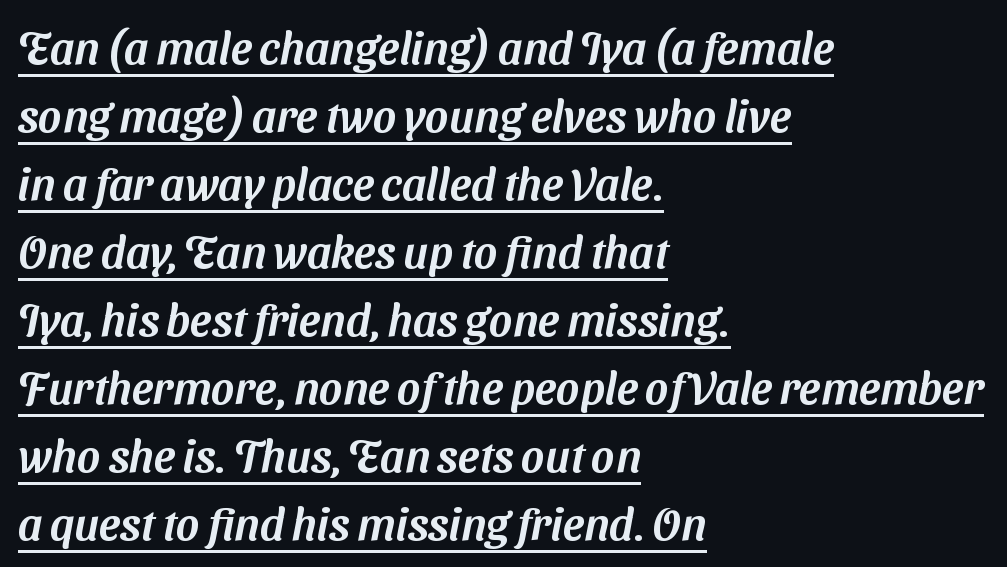
The passage shown stacks its lines at a standard gap. This rendering uses left alignment, leaving the right contour irregular. The letters carry no serifs — their stems end cleanly without finishing strokes. A rule runs beneath these lines of type. A typesetter would call this proportional, since set widths differ per character. Caption: standard tracking, unaltered.
